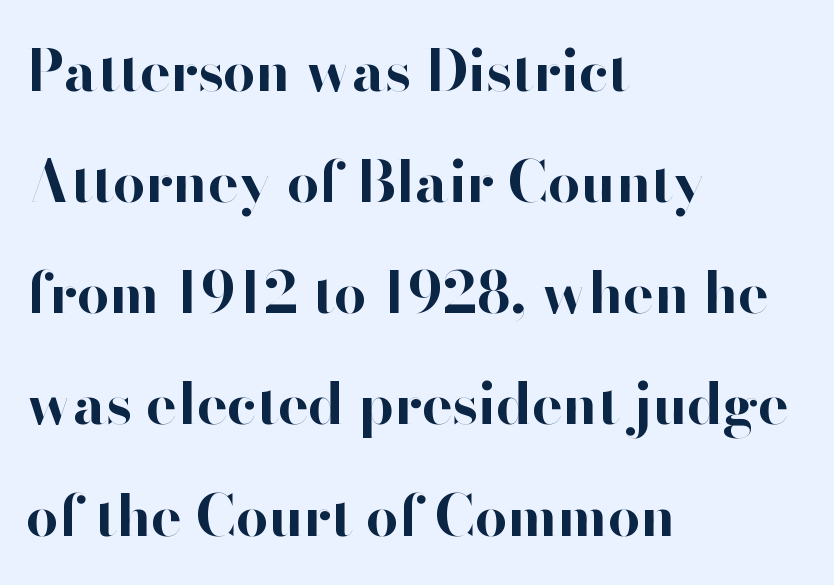
Teacher's note: observe the even left margin — that is flush-left alignment. Character widths vary here, with narrow letters taking less room than wide ones. The typography opts for an upright posture over an oblique one. Words float on clear page, feet unadorned.
